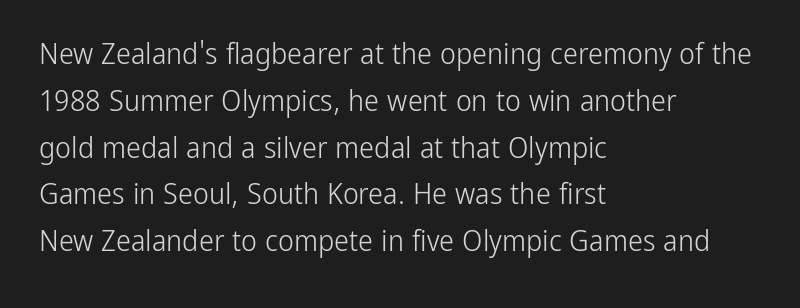
Q: Is the text bold? A: No.
Q: Is the text italic (slanted)? A: No, it is upright.
Q: Is the typeface a serif or a sans-serif typeface? A: Sans-serif.
Q: Is the text underlined? A: No.
Q: How is the paragraph aligned? A: Left-aligned.
Q: Is the spacing between letters normal or unusually wide? A: Normal.
Q: Is the spacing between lines tight, normal or loose? A: Normal.
Q: Width (condensed, normal, or wide)? A: Condensed.
Q: Stroke contrast? A: Low.
Q: x-height? A: Medium.
Q: Monospaced? A: No.
